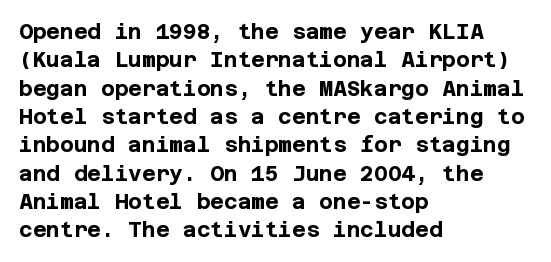
Q: Is the text bold? A: Yes.
Q: Is the text italic (slanted)? A: No, it is upright.
Q: Is the text underlined? A: No.
Q: How is the paragraph aligned? A: Left-aligned.
Q: Is the spacing between letters normal or unusually wide? A: Normal.
Q: Is the spacing between lines tight, normal or loose? A: Normal.
